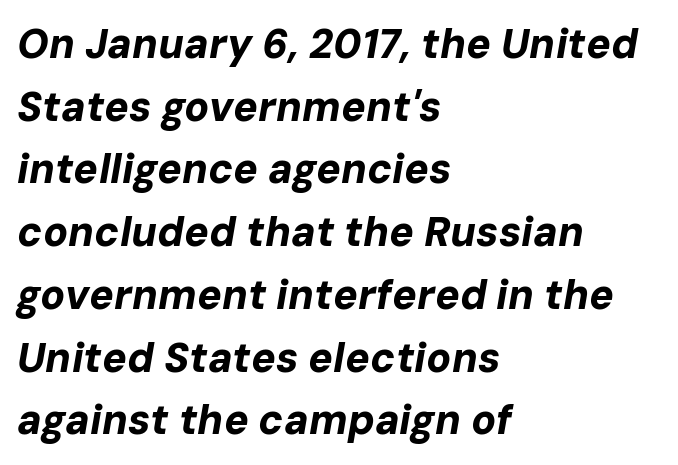
The image shows 41 px bold type, italic (leaning right); set left-aligned, normal line spacing (1.53x), normal letter spacing, not underlined; low stroke contrast and a medium x-height.
